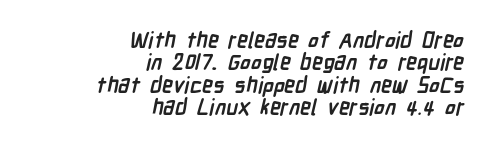
Check under the words: just untouched page. Glyph-to-glyph distance matches everyday printed text. The leading is snug, giving the passage a crowded texture. Which margin do the lines hug? The right one — the left edge is uneven.
